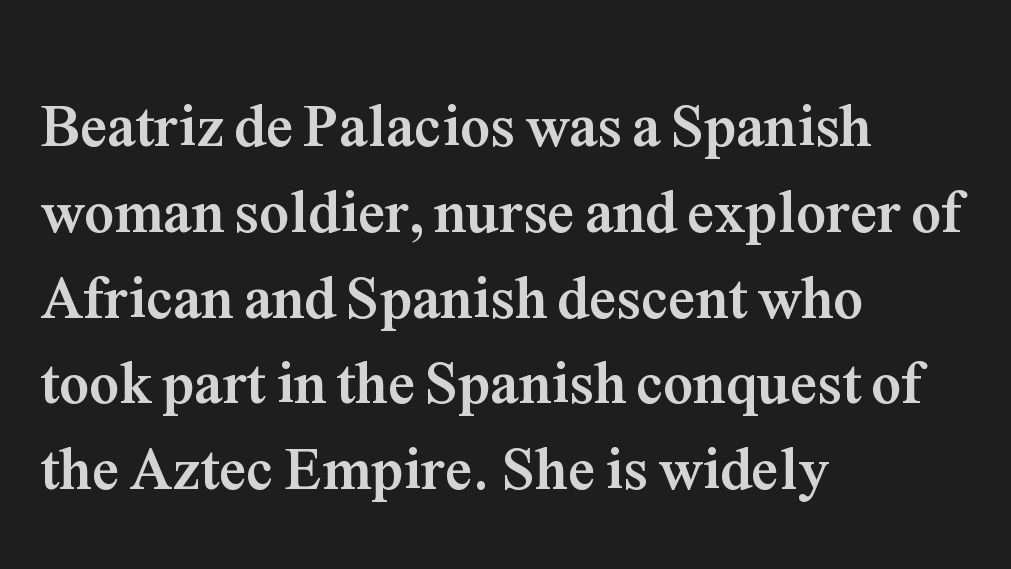
Q: Is the text bold? A: Yes.
Q: Is the text italic (slanted)? A: No, it is upright.
Q: Is the typeface a serif or a sans-serif typeface? A: Serif.
Q: Is the text underlined? A: No.
Q: How is the paragraph aligned? A: Left-aligned.
Q: Is the spacing between letters normal or unusually wide? A: Normal.
Q: Is the spacing between lines tight, normal or loose? A: Normal.
Q: Width (condensed, normal, or wide)? A: Normal.
Q: Stroke contrast? A: Medium.
Q: x-height? A: Medium.
Q: Monospaced? A: No.
